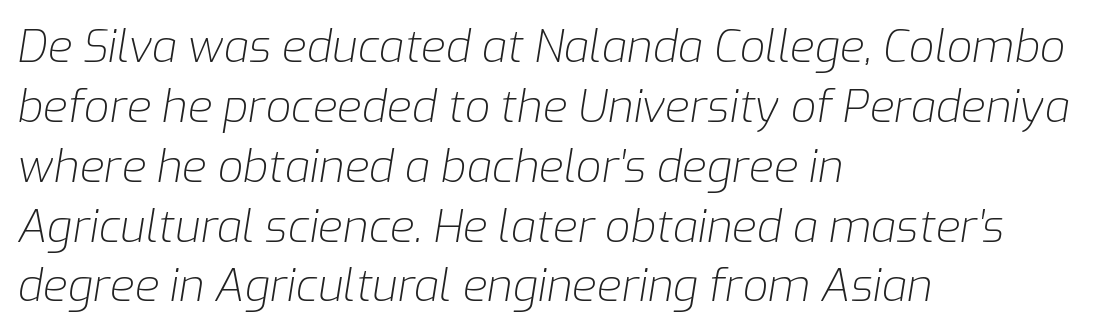
Quick note: underline off. Is the block centered? No — it sits flush against the left margin. The strokes carry an ordinary text weight at most. Does the leading feel generous? No, just average. In terms of letterspacing, this is plain default setting.
